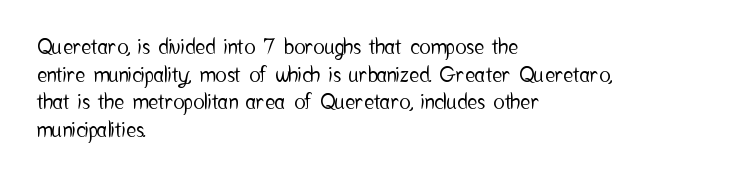
Q: Is the text italic (slanted)? A: No, it is upright.
Q: Is the text underlined? A: No.
Q: How is the paragraph aligned? A: Left-aligned.
Q: Is the spacing between letters normal or unusually wide? A: Normal.
Q: Is the spacing between lines tight, normal or loose? A: Normal.
